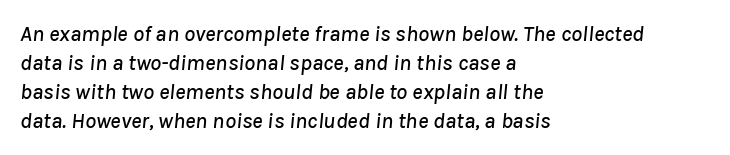
The image shows 22 px text type, italic (leaning right); set left-aligned, normal line spacing (1.32x), normal letter spacing, not underlined.
